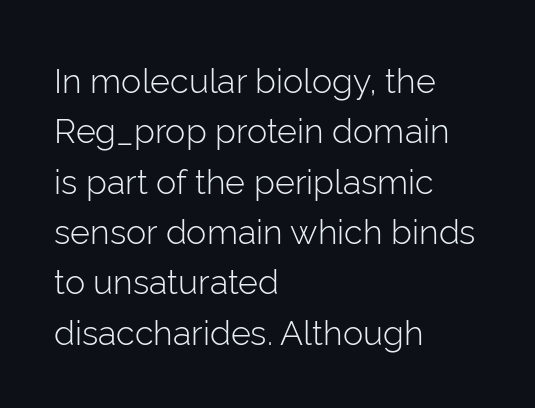
{"serif": "no", "italic": "no", "bold": "no", "weight": "light", "width": "normal", "stroke_contrast": "low", "x_height": "medium", "monospaced": "no", "underline": "no", "align": "left", "line_spacing": "normal", "line_spacing_ratio": 1.48, "letter_spacing": "normal", "letter_spacing_em": 0.0, "glyph_px": 34}
